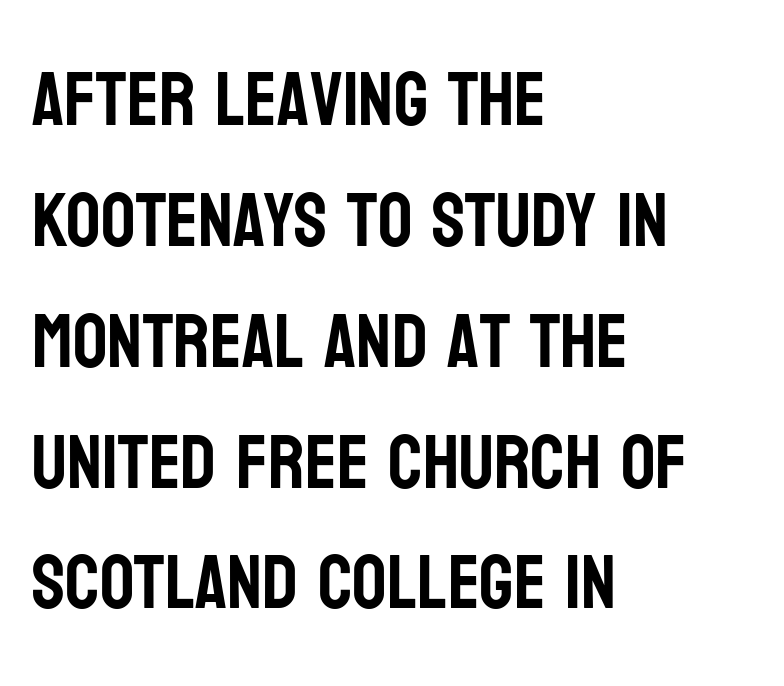
The image shows 76 px condensed sans-serif type, upright; set left-aligned, normal line spacing (1.59x), normal letter spacing, not underlined; low stroke contrast and a large x-height.
